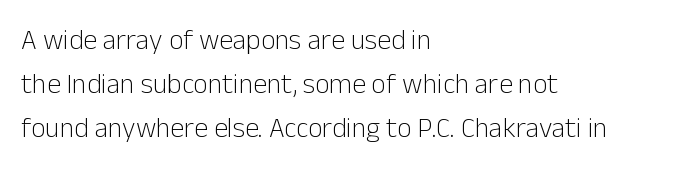
Q: Is the text bold? A: No.
Q: Is the text italic (slanted)? A: No, it is upright.
Q: Is the typeface a serif or a sans-serif typeface? A: Sans-serif.
Q: Is the text underlined? A: No.
Q: How is the paragraph aligned? A: Left-aligned.
Q: Is the spacing between letters normal or unusually wide? A: Normal.
Q: Is the spacing between lines tight, normal or loose? A: Normal.
Q: Width (condensed, normal, or wide)? A: Normal.
Q: Stroke contrast? A: Low.
Q: x-height? A: Medium.
Q: Monospaced? A: No.
